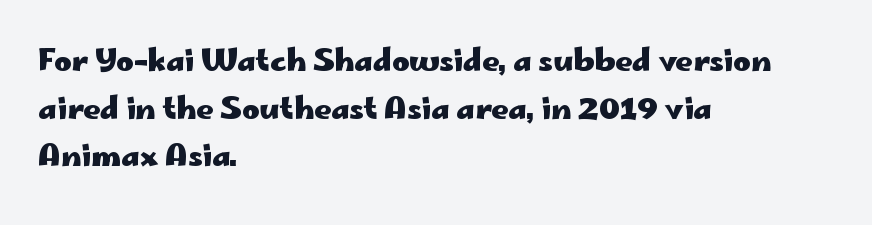
Q: Is the text bold? A: Yes.
Q: Is the text italic (slanted)? A: No, it is upright.
Q: Is the typeface a serif or a sans-serif typeface? A: Sans-serif.
Q: Is the text underlined? A: No.
Q: How is the paragraph aligned? A: Left-aligned.
Q: Is the spacing between letters normal or unusually wide? A: Normal.
Q: Is the spacing between lines tight, normal or loose? A: Normal.
Q: Width (condensed, normal, or wide)? A: Wide.
Q: Stroke contrast? A: Low.
Q: x-height? A: Small.
Q: Monospaced? A: No.
